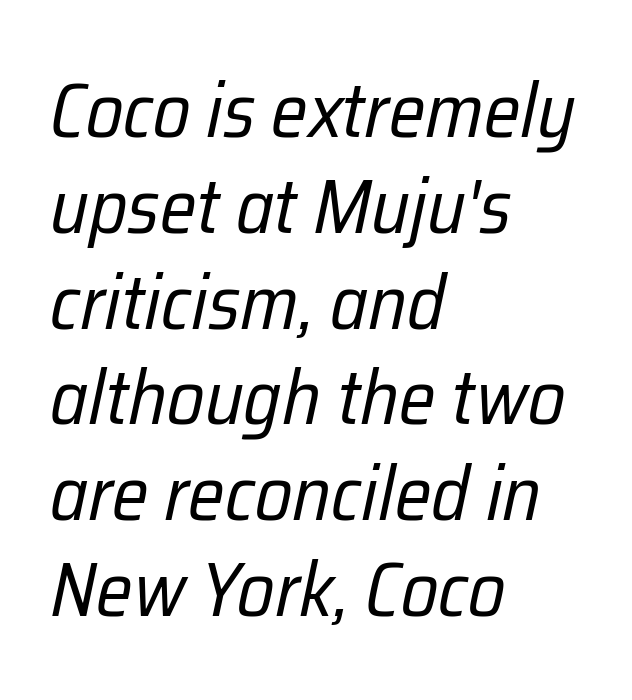
Q: Is the text bold? A: No.
Q: Is the text italic (slanted)? A: Yes, it leans right by about 12 degrees.
Q: Is the text underlined? A: No.
Q: How is the paragraph aligned? A: Left-aligned.
Q: Is the spacing between letters normal or unusually wide? A: Normal.
Q: Is the spacing between lines tight, normal or loose? A: Normal.
Q: Width (condensed, normal, or wide)? A: Condensed.
Q: Stroke contrast? A: Low.
Q: x-height? A: Medium.
Q: Monospaced? A: No.
